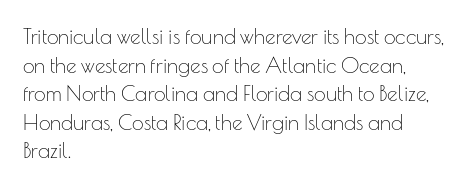
{"italic": "no", "bold": "no", "underline": "no", "align": "left", "line_spacing": "normal", "line_spacing_ratio": 1.36, "letter_spacing": "normal", "letter_spacing_em": 0.0, "glyph_px": 21}
